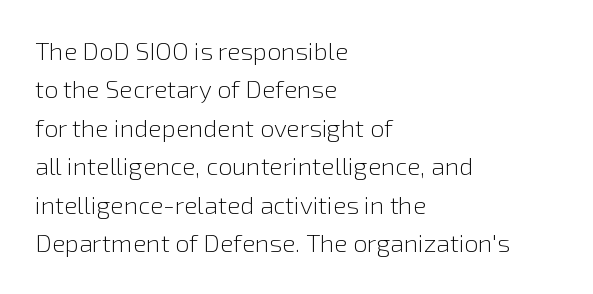
Q: Is the text bold? A: No.
Q: Is the text italic (slanted)? A: No, it is upright.
Q: Is the text underlined? A: No.
Q: How is the paragraph aligned? A: Left-aligned.
Q: Is the spacing between letters normal or unusually wide? A: Normal.
Q: Is the spacing between lines tight, normal or loose? A: Normal.
